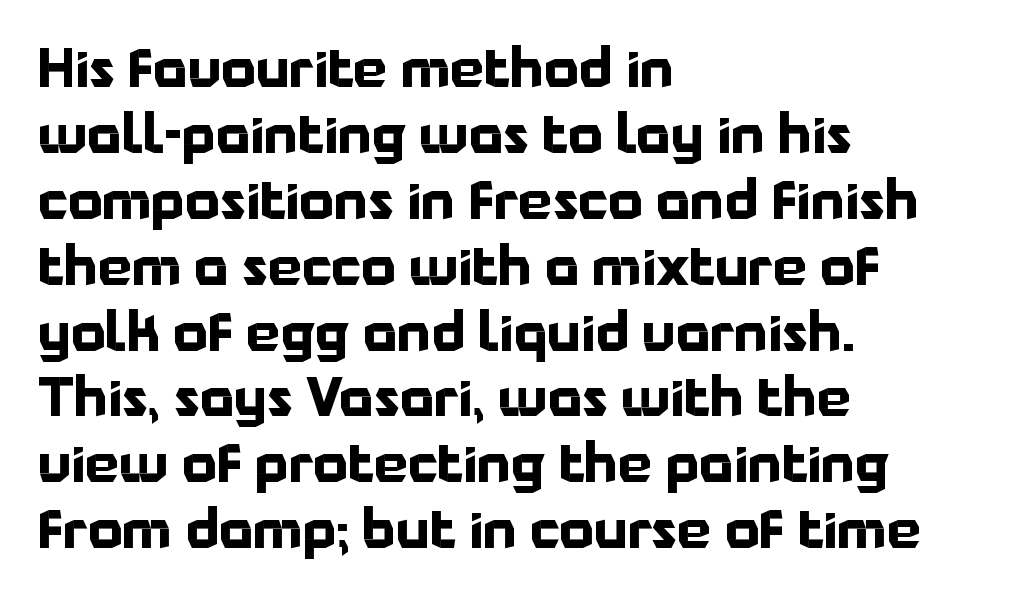
Q: Is the text bold? A: Yes.
Q: Is the text italic (slanted)? A: No, it is upright.
Q: Is the typeface a serif or a sans-serif typeface? A: Sans-serif.
Q: Is the text underlined? A: No.
Q: How is the paragraph aligned? A: Left-aligned.
Q: Is the spacing between letters normal or unusually wide? A: Normal.
Q: Width (condensed, normal, or wide)? A: Normal.
Q: Stroke contrast? A: Low.
Q: x-height? A: Medium.
Q: Monospaced? A: No.
